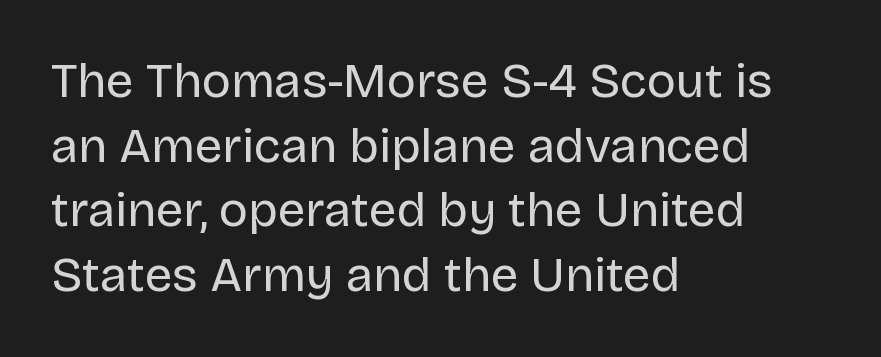
{"serif": "no", "italic": "no", "bold": "no", "weight": "regular", "width": "normal", "stroke_contrast": "low", "x_height": "large", "monospaced": "no", "underline": "no", "align": "left", "line_spacing": "normal", "line_spacing_ratio": 1.32, "letter_spacing": "normal", "letter_spacing_em": 0.0, "glyph_px": 49}
